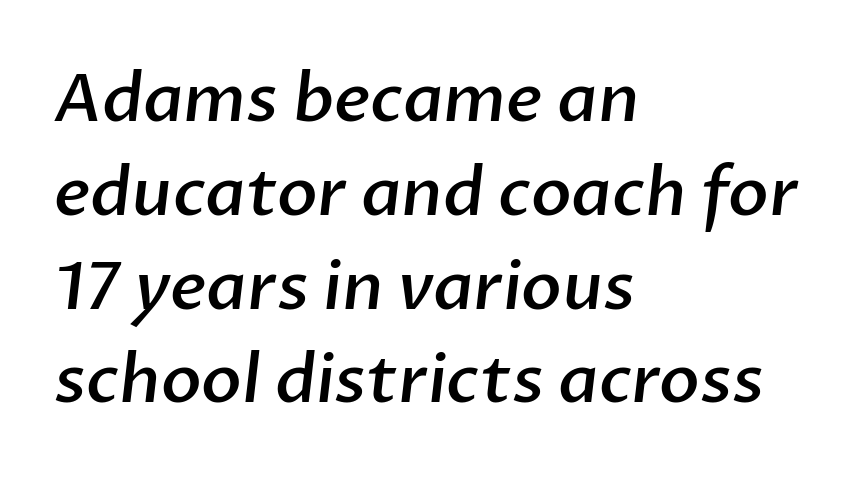
Do the characters align in a grid? No, the font is proportional. Glance below the letters and you will spot only blank space. Caption: standard tracking, unaltered. The compositor pushed each line to the left boundary. The letters are semibold — heavier than regular but short of a full bold.
